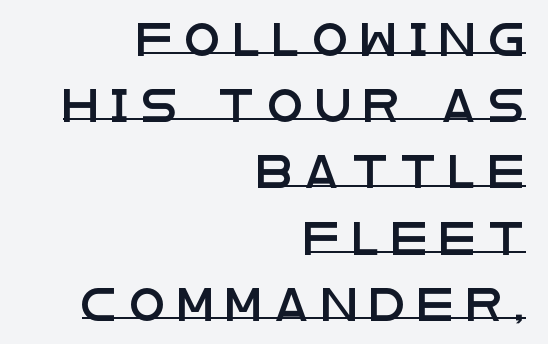
Q: Is the text italic (slanted)? A: No, it is upright.
Q: Is the typeface a serif or a sans-serif typeface? A: Sans-serif.
Q: Is the text underlined? A: Yes.
Q: How is the paragraph aligned? A: Right-aligned.
Q: Is the spacing between letters normal or unusually wide? A: Unusually wide.
Q: Is the spacing between lines tight, normal or loose? A: Loose.
Q: Width (condensed, normal, or wide)? A: Wide.
Q: Stroke contrast? A: Low.
Q: x-height? A: Large.
Q: Monospaced? A: No.
